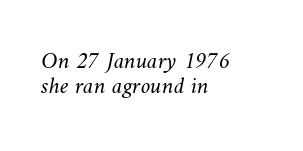
{"bold": "no", "underline": "no", "align": "left", "line_spacing": "tight", "line_spacing_ratio": 1.05, "letter_spacing": "normal", "letter_spacing_em": 0.0, "glyph_px": 24}
